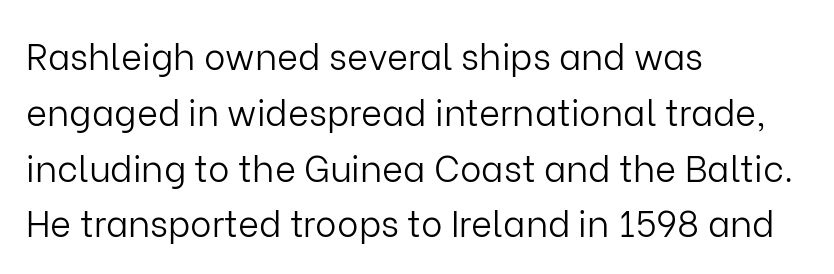
Q: Is the text bold? A: No.
Q: Is the text italic (slanted)? A: No, it is upright.
Q: Is the typeface a serif or a sans-serif typeface? A: Sans-serif.
Q: Is the text underlined? A: No.
Q: How is the paragraph aligned? A: Left-aligned.
Q: Is the spacing between letters normal or unusually wide? A: Normal.
Q: Is the spacing between lines tight, normal or loose? A: Normal.
Q: Width (condensed, normal, or wide)? A: Normal.
Q: Stroke contrast? A: Low.
Q: x-height? A: Medium.
Q: Monospaced? A: No.
